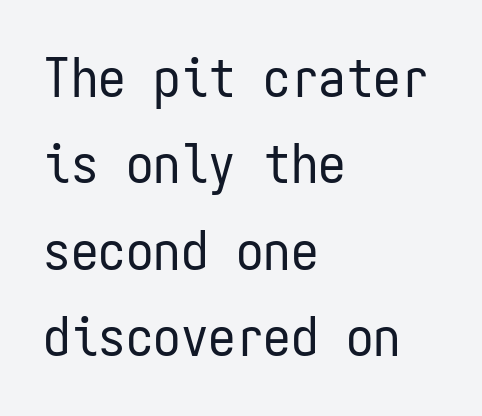
The image shows 55 px regular-weight, condensed sans-serif type, upright, monospaced; set left-aligned, normal line spacing (1.57x), normal letter spacing, not underlined; low stroke contrast and a medium x-height.
